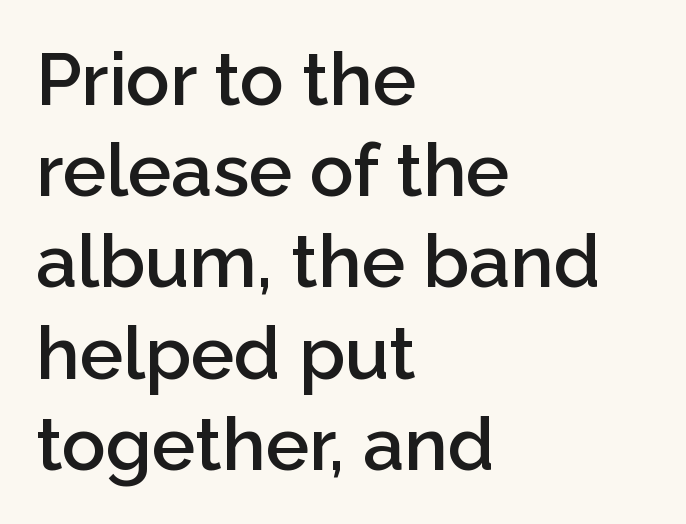
{"serif": "no", "italic": "no", "bold": "semi", "weight": "semibold", "width": "normal", "stroke_contrast": "low", "x_height": "medium", "monospaced": "no", "underline": "no", "align": "left", "line_spacing": "normal", "line_spacing_ratio": 1.25, "letter_spacing": "normal", "letter_spacing_em": 0.0, "glyph_px": 73}
